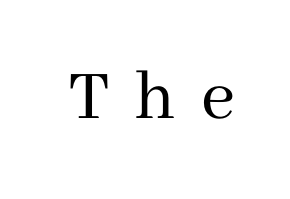
Lines of text with bare space underneath. The font's upright variant was chosen for this text. The rendering uses natural spacing where letterforms have individual widths. Display-style spreading of the glyphs; the letterfit is very open. Regarding serifs, this sample has them. The strokes are not fattened; the text isn't bold.
